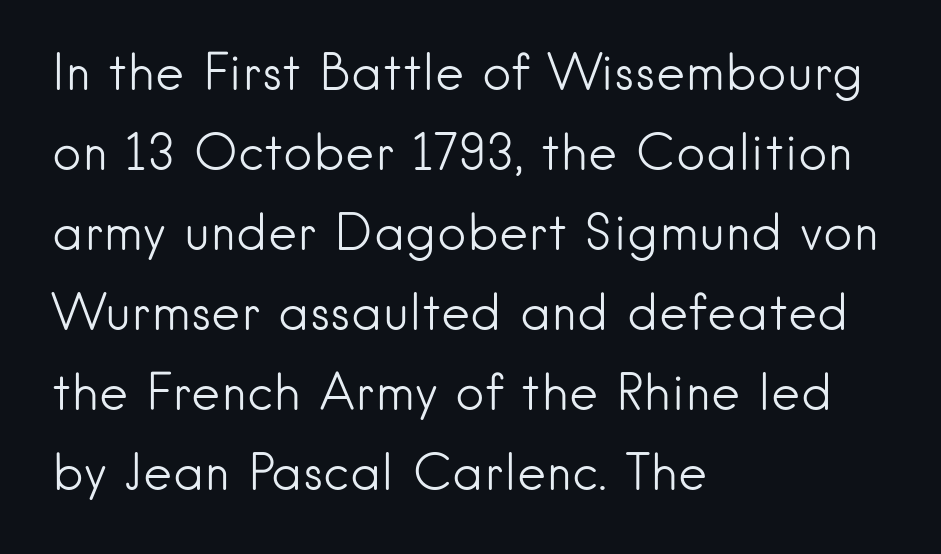
The image shows 50 px light sans-serif type, upright; set left-aligned, normal line spacing (1.6x), normal letter spacing, not underlined; low stroke contrast and a small x-height.
